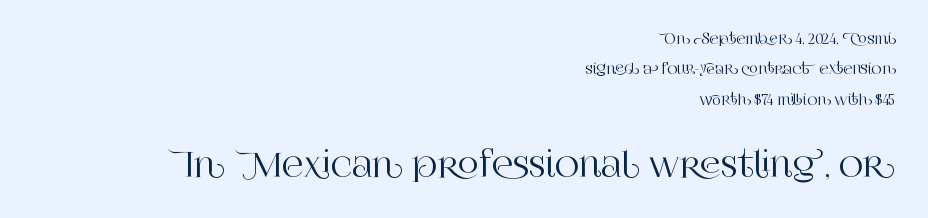
The image shows 33 px serif type, upright; set right-aligned, loose line spacing (2.17x), normal letter spacing, not underlined; the second (bottom) block is 2.36x larger; high stroke contrast and a large x-height.
